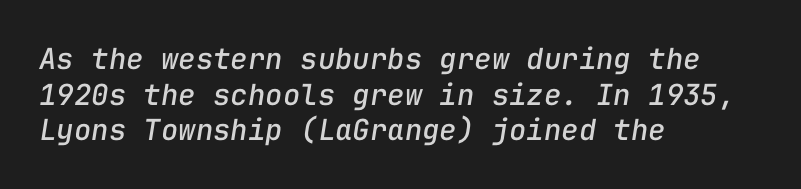
The image shows 29 px text type, italic (leaning right), monospaced; set left-aligned, line spacing 1.23x, normal letter spacing, not underlined; low stroke contrast and a medium x-height.
